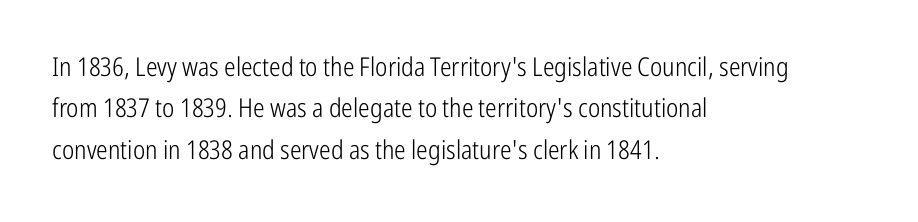
{"italic": "no", "bold": "no", "underline": "no", "align": "left", "line_spacing": "normal", "line_spacing_ratio": 1.59, "letter_spacing": "normal", "letter_spacing_em": 0.0, "glyph_px": 26}
